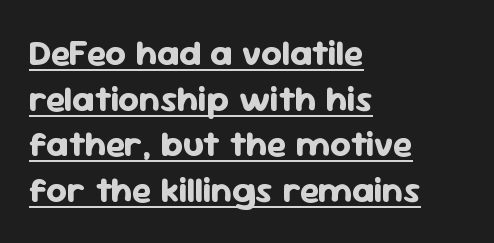
{"serif": "no", "italic": "no", "bold": "yes", "weight": "bold", "width": "normal", "stroke_contrast": "low", "x_height": "medium", "monospaced": "no", "underline": "yes", "align": "left", "line_spacing": "normal", "line_spacing_ratio": 1.27, "letter_spacing": "normal", "letter_spacing_em": 0.0, "glyph_px": 36}
